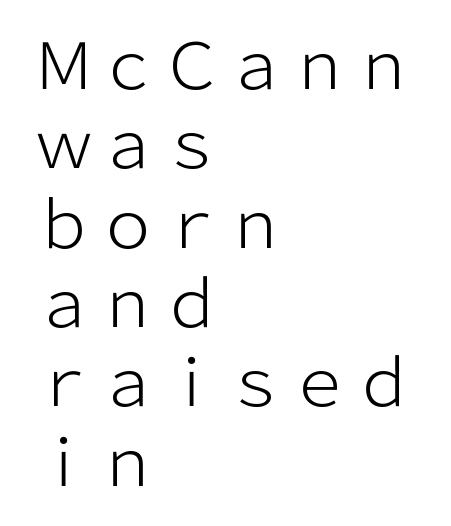
Q: Is the text bold? A: No.
Q: Is the text italic (slanted)? A: No, it is upright.
Q: Is the typeface a serif or a sans-serif typeface? A: Sans-serif.
Q: Is the text underlined? A: No.
Q: How is the paragraph aligned? A: Left-aligned.
Q: Is the spacing between letters normal or unusually wide? A: Normal.
Q: Width (condensed, normal, or wide)? A: Normal.
Q: Stroke contrast? A: Low.
Q: x-height? A: Medium.
Q: Monospaced? A: No.
